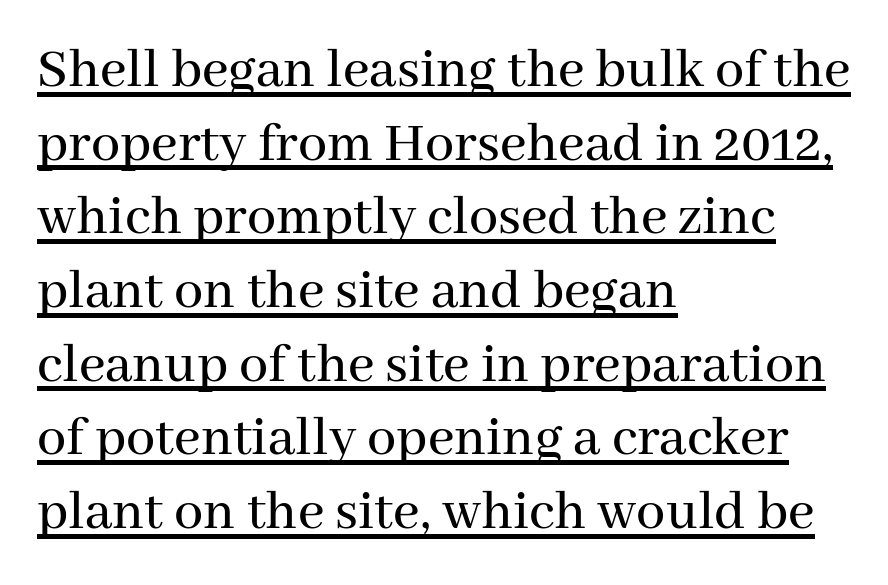
This rendering leaves character spacing at its baseline value. The letters stand upright; this is a roman face. To sum up the face: it has serifs. The line-height multiplier appears to be the usual default. Compared with a centered layout, this one pins lines to the left instead. You could not count columns in this text — the font is proportionally spaced.
